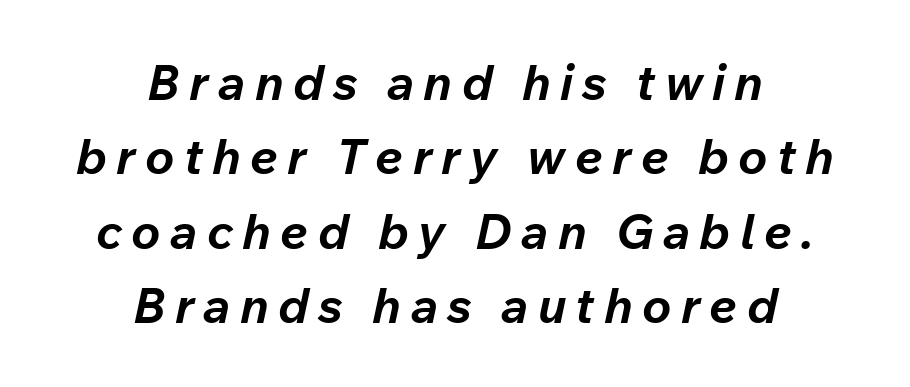
Q: Is the text bold? A: Yes.
Q: Is the text italic (slanted)? A: Yes, it leans right by about 12 degrees.
Q: Is the text underlined? A: No.
Q: How is the paragraph aligned? A: Centered.
Q: Is the spacing between lines tight, normal or loose? A: Normal.
Q: Width (condensed, normal, or wide)? A: Normal.
Q: Stroke contrast? A: Low.
Q: x-height? A: Medium.
Q: Monospaced? A: No.
